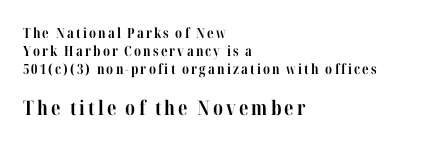
{"italic": "no", "bold": "yes", "underline": "no", "align": "left", "line_spacing": "normal", "line_spacing_ratio": 1.28, "larger_block": "second", "size_ratio": 1.43, "glyph_px": 20}
